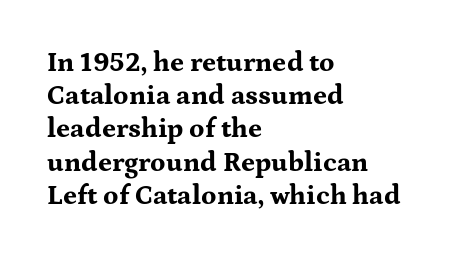
Q: Is the text bold? A: Yes.
Q: Is the text italic (slanted)? A: No, it is upright.
Q: Is the text underlined? A: No.
Q: How is the paragraph aligned? A: Left-aligned.
Q: Is the spacing between letters normal or unusually wide? A: Normal.
